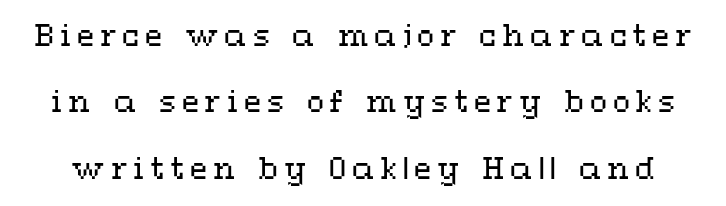
{"italic": "no", "bold": "no", "weight": "regular", "width": "wide", "stroke_contrast": "medium", "x_height": "medium", "monospaced": "no", "underline": "no", "line_spacing": "loose", "line_spacing_ratio": 2.37, "letter_spacing": "wide", "letter_spacing_em": 0.21, "glyph_px": 28}
